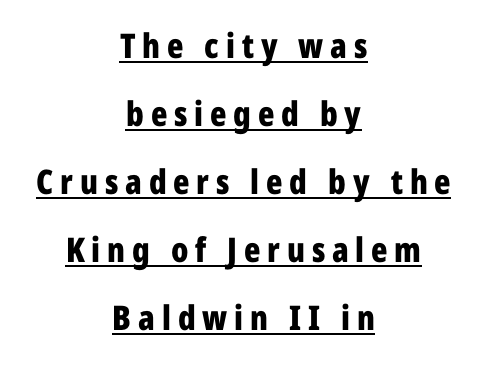
Pretty heavy lettering here — definitely bold. Reading down the block, each line starts at a different indent, mirrored at its end. Spacing verdict: proportional, widths tailored to each character. Students, observe the line beneath the letters — that is underlining. Quick note: interline space is abundant.
